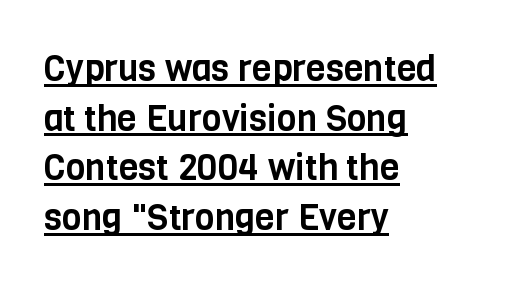
Q: Is the text italic (slanted)? A: No, it is upright.
Q: Is the typeface a serif or a sans-serif typeface? A: Sans-serif.
Q: Is the text underlined? A: Yes.
Q: How is the paragraph aligned? A: Left-aligned.
Q: Is the spacing between letters normal or unusually wide? A: Normal.
Q: Is the spacing between lines tight, normal or loose? A: Normal.
Q: Width (condensed, normal, or wide)? A: Condensed.
Q: Stroke contrast? A: Low.
Q: x-height? A: Large.
Q: Monospaced? A: No.
